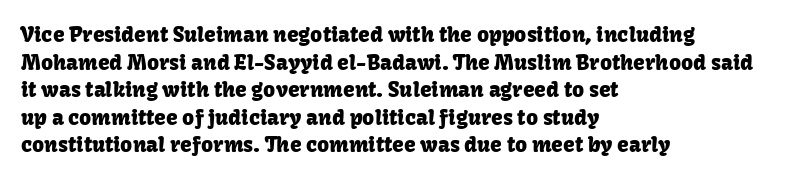
Q: Is the text italic (slanted)? A: No, it is upright.
Q: Is the text underlined? A: No.
Q: How is the paragraph aligned? A: Left-aligned.
Q: Is the spacing between letters normal or unusually wide? A: Normal.
Q: Is the spacing between lines tight, normal or loose? A: Normal.
